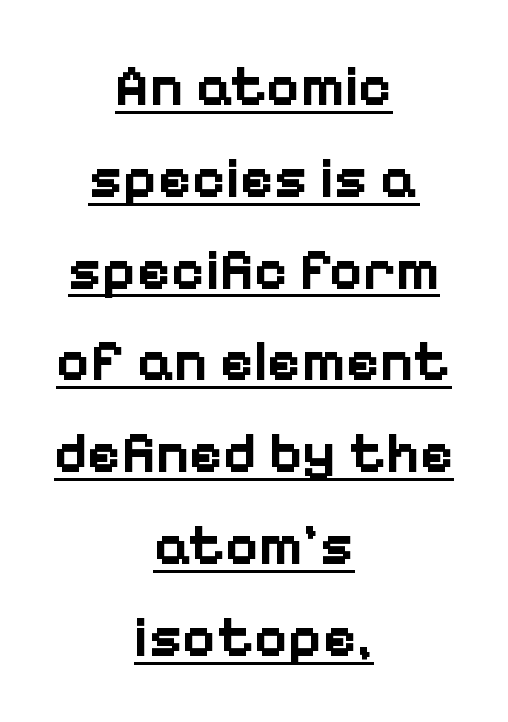
{"serif": "no", "italic": "no", "bold": "yes", "weight": "bold", "width": "normal", "stroke_contrast": "low", "x_height": "medium", "monospaced": "no", "underline": "yes", "align": "center", "line_spacing": "normal", "line_spacing_ratio": 1.61, "letter_spacing": "normal", "letter_spacing_em": 0.0, "glyph_px": 57}
